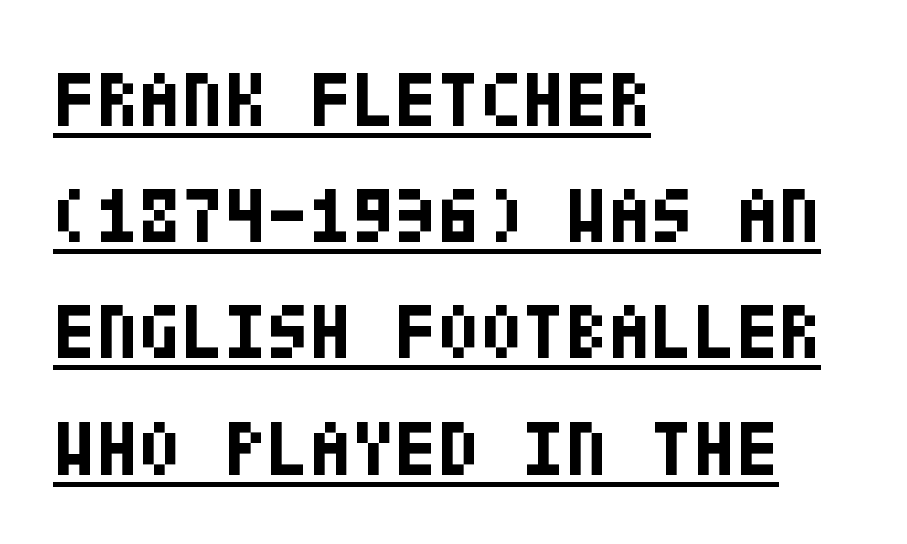
The image shows 78 px bold, condensed sans-serif type, upright; set left-aligned, normal line spacing (1.49x), normal letter spacing, underlined; low stroke contrast and a large x-height.
